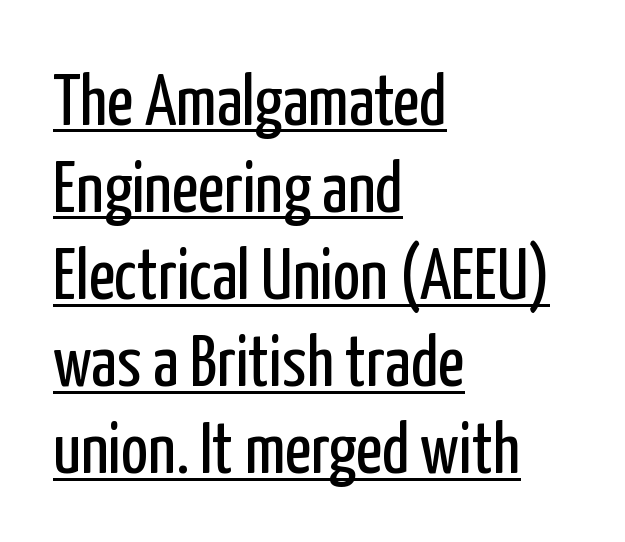
The image shows 72 px regular-weight, condensed sans-serif type, upright; set left-aligned, line spacing 1.21x, normal letter spacing, underlined; low stroke contrast and a medium x-height.
